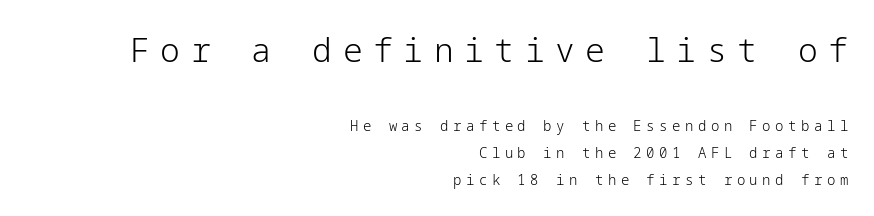
{"serif": "no", "italic": "no", "bold": "no", "weight": "light", "width": "normal", "stroke_contrast": "low", "x_height": "medium", "underline": "no", "align": "right", "line_spacing": "loose", "line_spacing_ratio": 1.92, "letter_spacing": "wide", "letter_spacing_em": 0.32, "larger_block": "first", "size_ratio": 2.36, "glyph_px": 33}
